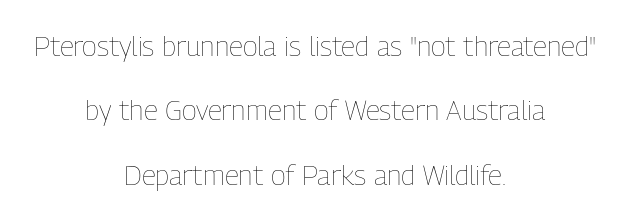
Q: Is the text bold? A: No.
Q: Is the text italic (slanted)? A: No, it is upright.
Q: Is the text underlined? A: No.
Q: How is the paragraph aligned? A: Centered.
Q: Is the spacing between letters normal or unusually wide? A: Normal.
Q: Is the spacing between lines tight, normal or loose? A: Loose.
Q: Width (condensed, normal, or wide)? A: Condensed.
Q: Stroke contrast? A: Low.
Q: x-height? A: Medium.
Q: Monospaced? A: No.
